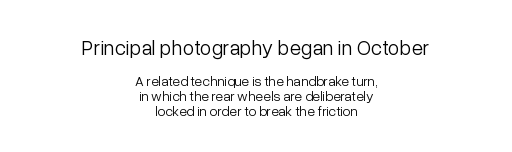
The image shows 21 px text type, upright; set centered, tight line spacing (1.06x), normal letter spacing, not underlined; the first (top) block is 1.5x larger.
